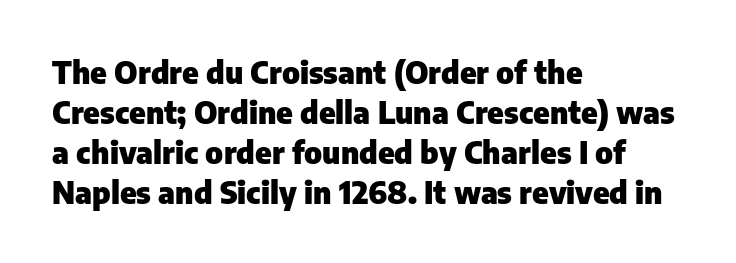
Are there feet on the stems? There aren't — it's a sans. Every row of glyphs begins at an identical x-position on the left. Nobody touched the tracking dial on this one. The letters are bold, with thick, heavy strokes.
